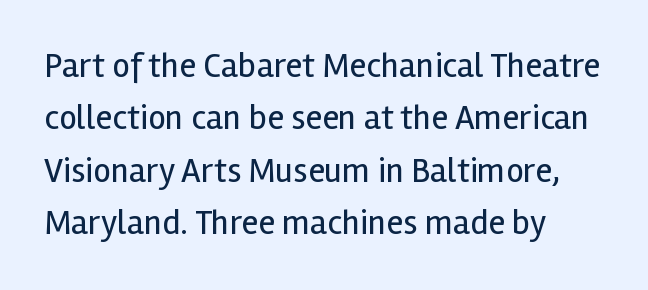
{"serif": "no", "italic": "no", "bold": "no", "weight": "regular", "width": "normal", "x_height": "medium", "monospaced": "no", "underline": "no", "align": "left", "line_spacing": "normal", "line_spacing_ratio": 1.5, "letter_spacing": "normal", "letter_spacing_em": 0.0, "glyph_px": 35}
